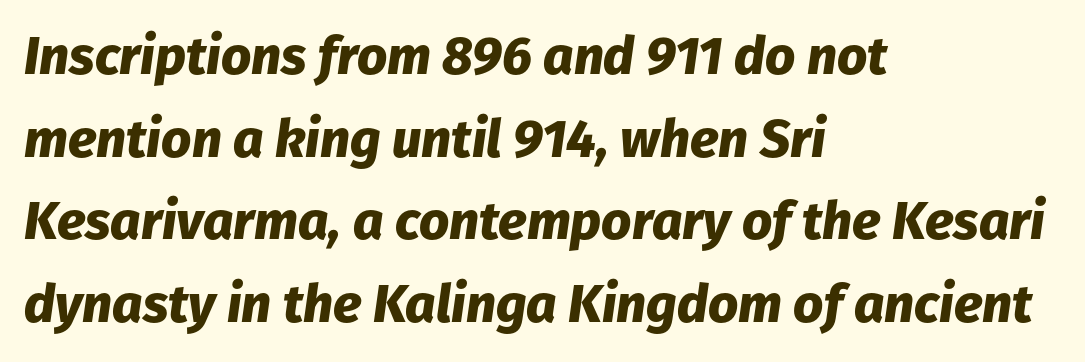
The image shows 53 px heavy type, italic (leaning right); set left-aligned, normal line spacing (1.56x), normal letter spacing, not underlined; low stroke contrast and a medium x-height.
